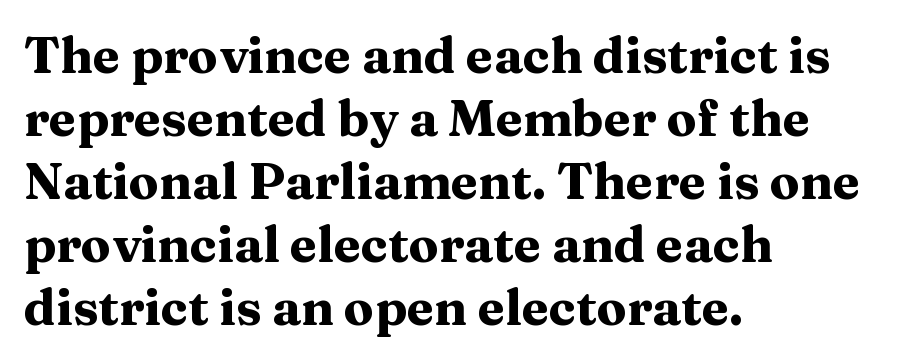
{"serif": "yes", "italic": "no", "bold": "yes", "weight": "heavy", "width": "wide", "stroke_contrast": "medium", "x_height": "medium", "monospaced": "no", "underline": "no", "align": "left", "line_spacing": "normal", "line_spacing_ratio": 1.26, "letter_spacing": "normal", "letter_spacing_em": 0.0, "glyph_px": 50}
